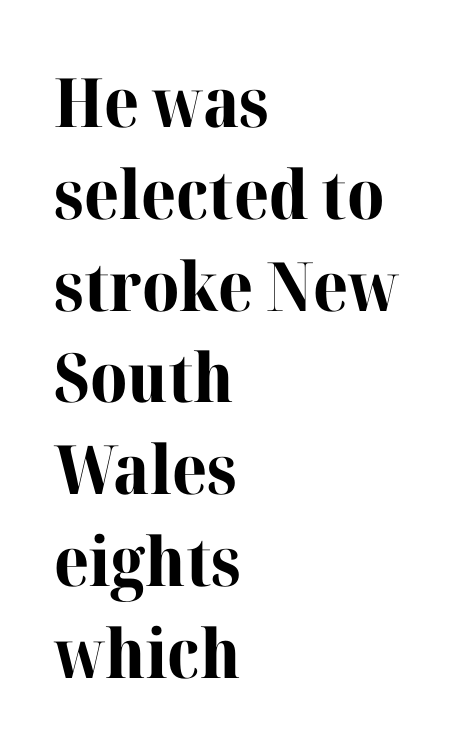
Q: Is the text bold? A: Yes.
Q: Is the text italic (slanted)? A: No, it is upright.
Q: Is the typeface a serif or a sans-serif typeface? A: Serif.
Q: Is the text underlined? A: No.
Q: How is the paragraph aligned? A: Left-aligned.
Q: Is the spacing between letters normal or unusually wide? A: Normal.
Q: Is the spacing between lines tight, normal or loose? A: Normal.
Q: Width (condensed, normal, or wide)? A: Normal.
Q: Stroke contrast? A: High.
Q: x-height? A: Medium.
Q: Monospaced? A: No.
